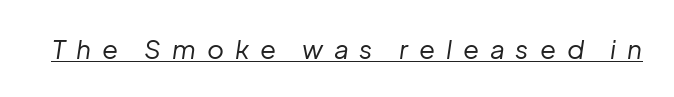
The image shows 26 px text type, italic (leaning right); set unusually wide letter spacing (+0.42 em), underlined.
